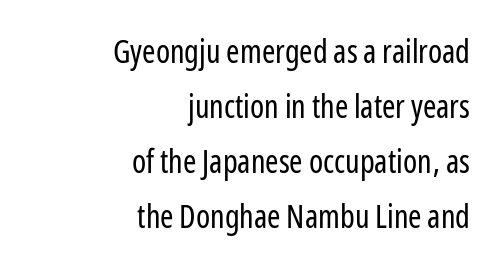
Q: Is the text bold? A: No.
Q: Is the text italic (slanted)? A: No, it is upright.
Q: Is the typeface a serif or a sans-serif typeface? A: Sans-serif.
Q: Is the text underlined? A: No.
Q: How is the paragraph aligned? A: Right-aligned.
Q: Is the spacing between letters normal or unusually wide? A: Normal.
Q: Width (condensed, normal, or wide)? A: Condensed.
Q: Stroke contrast? A: Low.
Q: x-height? A: Medium.
Q: Monospaced? A: No.
